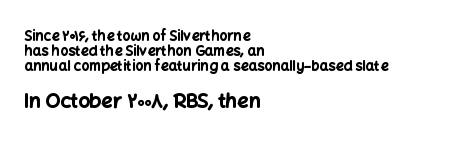
{"italic": "no", "bold": "yes", "underline": "no", "align": "left", "line_spacing": "tight", "line_spacing_ratio": 1.08, "letter_spacing": "normal", "letter_spacing_em": 0.0, "larger_block": "second", "size_ratio": 1.43, "glyph_px": 20}
